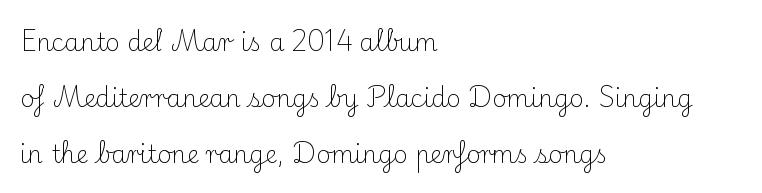
The image shows 24 px text type, upright; set left-aligned, loose line spacing (2.33x), normal letter spacing, not underlined.
